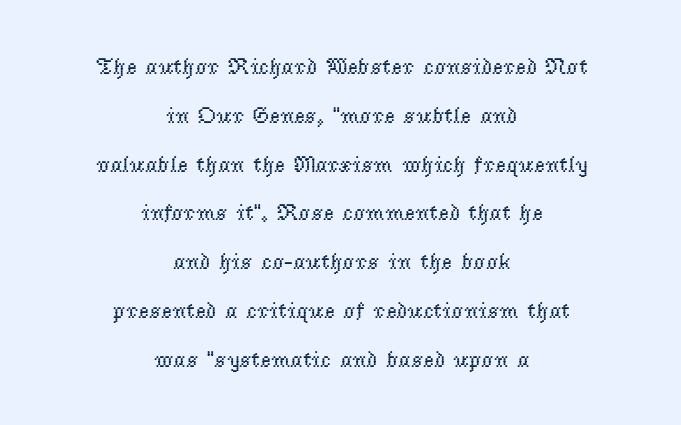
{"italic": "no", "bold": "no", "underline": "no", "align": "center", "line_spacing": "loose", "line_spacing_ratio": 2.12, "letter_spacing": "normal", "letter_spacing_em": 0.0, "glyph_px": 23}
